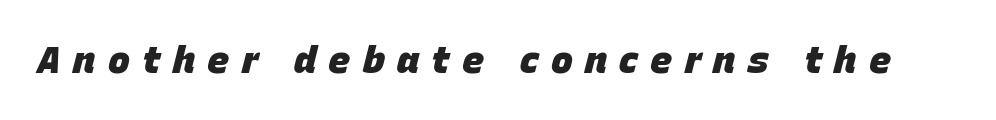
{"italic": "yes", "lean": "right", "slant_degrees": 15, "bold": "yes", "weight": "heavy", "width": "normal", "stroke_contrast": "low", "x_height": "large", "monospaced": "no", "underline": "no", "letter_spacing": "wide", "letter_spacing_em": 0.33, "glyph_px": 37}
